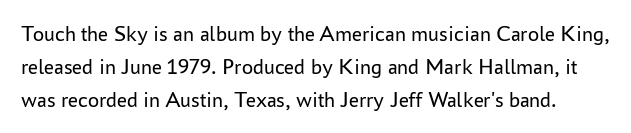
Students, note that the glyphs here touch the page at normal intervals. Descender tails drop into unmarked territory. If you drew a line through each stem, it would be perfectly vertical. These glyphs show unthickened strokes, regular width or finer.
